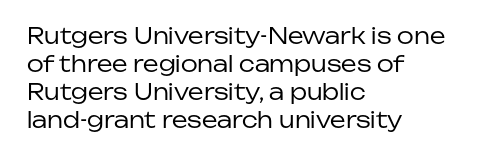
Normally led — the rows are evenly, conventionally spaced. Underlining? Definitely not there. The axis of the letterforms is exactly vertical. The passage is arranged the way most books set body copy — flush left. Default kerning and tracking; the words read as compact shapes.
